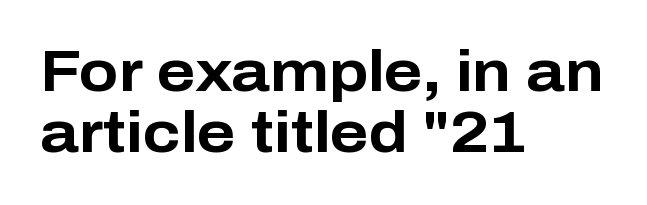
Honestly, the letter spacing is just normal — you wouldn't notice it. The letters stand straight up with perfectly vertical stems. These lines carry a lot of weight — the face is fully bold. The passage is arranged the way most books set body copy — flush left.
